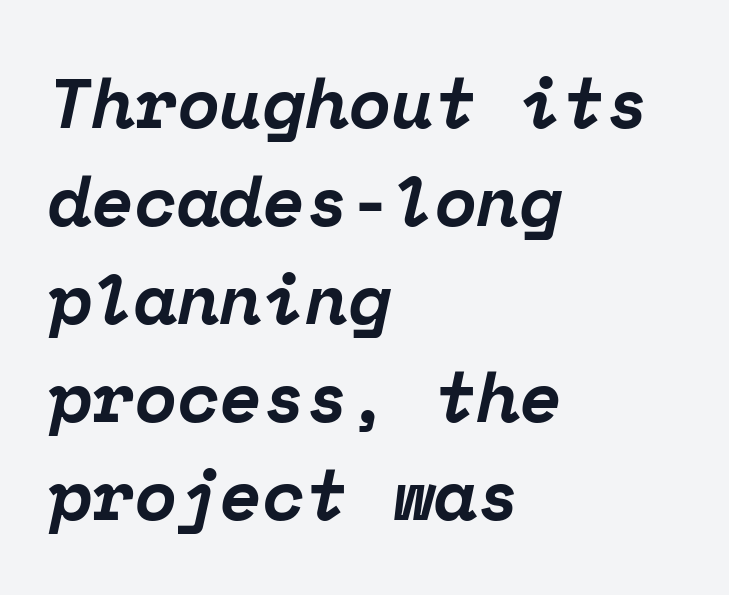
Q: Is the text bold? A: Yes.
Q: Is the text italic (slanted)? A: Yes, it leans right by about 12 degrees.
Q: Is the typeface a serif or a sans-serif typeface? A: Serif.
Q: Is the text underlined? A: No.
Q: How is the paragraph aligned? A: Left-aligned.
Q: Is the spacing between letters normal or unusually wide? A: Normal.
Q: Is the spacing between lines tight, normal or loose? A: Normal.
Q: Width (condensed, normal, or wide)? A: Normal.
Q: Stroke contrast? A: Low.
Q: x-height? A: Medium.
Q: Monospaced? A: Yes.
